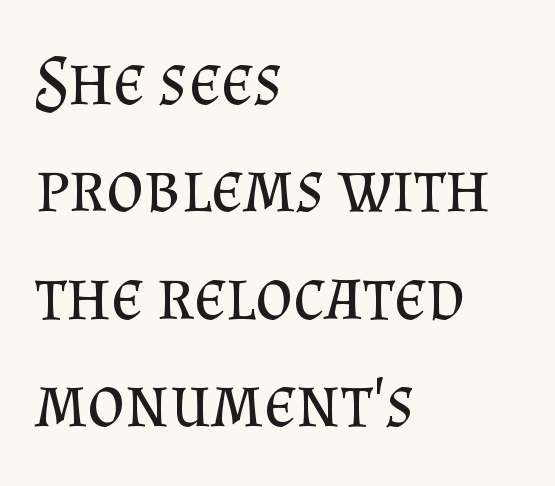
Words float on clear page, feet unadorned. The lettering stays uniformly vertical, giving the passage a roman look. You could not count columns in this text — the font is proportionally spaced. The strokes carry an ordinary text weight at most. Rows of type keep a routine distance in the vertical direction. The rendering keeps characters at their native spacing.
